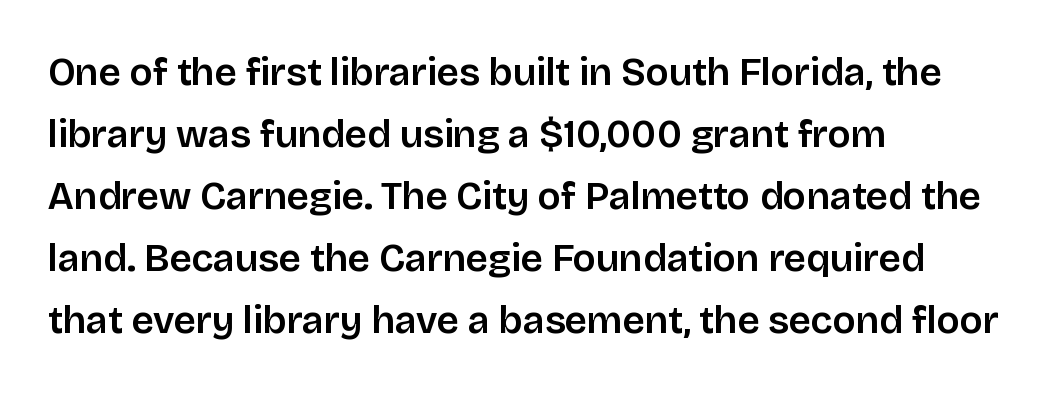
The ragged edge is on the right, which tells us the setting is flush left. Reading down the column, the eye jumps a familiar distance to each next line. When letters stand straight like this, we call the style roman or upright. These lines are rendered in a variable-pitch font. Note: no serifs on the glyphs.
